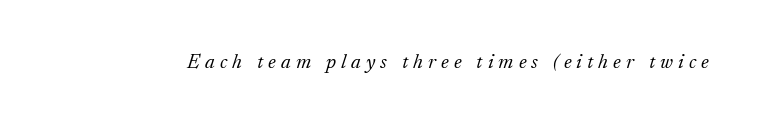
The image shows 21 px text type, italic (leaning right); set unusually wide letter spacing (+0.24 em), not underlined.
